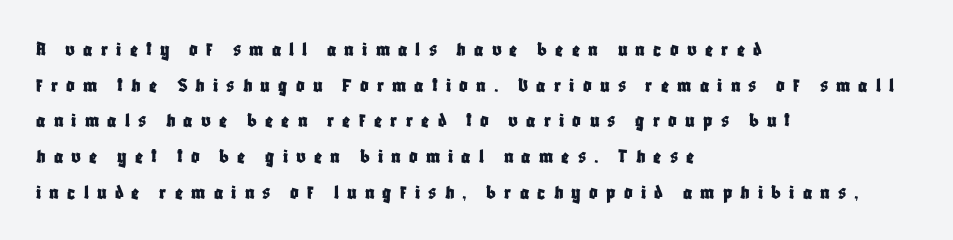
Alignment: flush left. Does the lettering tilt? It doesn't — this is upright. The rendering inserts visible extra space after every character. Descenders hang freely into open space. Baseline-to-baseline distance is the conventional proportion of letter height.
